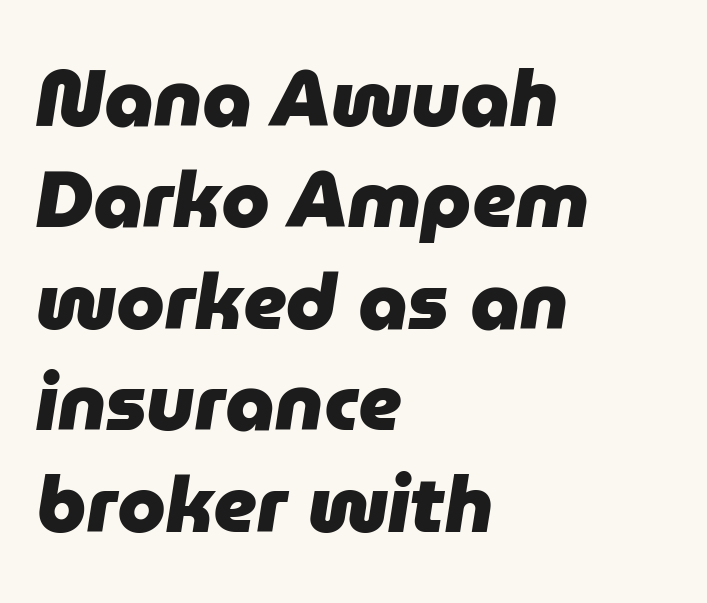
Between one letter and the next there's only the usual sliver of space. If you measured baseline to baseline, you'd find a middling distance. The whole block is typeset with a tilt. Nobody drew a line under any word here. Note the varied advance widths — an 'i' is clearly narrower than an 'm'.
